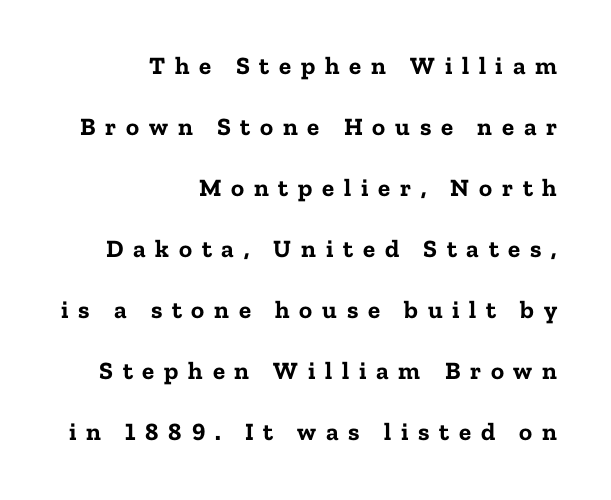
Q: Is the text bold? A: Yes.
Q: Is the text italic (slanted)? A: No, it is upright.
Q: Is the text underlined? A: No.
Q: How is the paragraph aligned? A: Right-aligned.
Q: Is the spacing between letters normal or unusually wide? A: Unusually wide.
Q: Is the spacing between lines tight, normal or loose? A: Loose.
